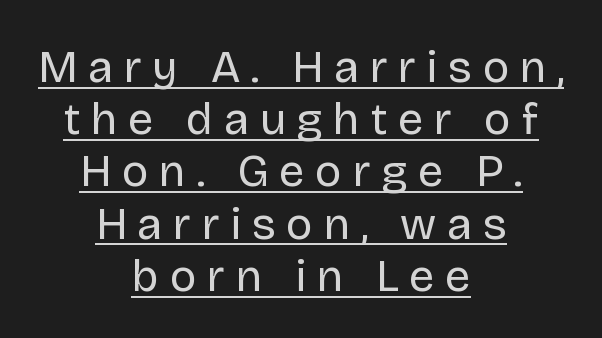
{"serif": "no", "italic": "no", "bold": "no", "weight": "regular", "width": "normal", "stroke_contrast": "low", "x_height": "large", "monospaced": "no", "underline": "yes", "align": "center", "line_spacing_ratio": 1.16, "letter_spacing": "wide", "letter_spacing_em": 0.24, "glyph_px": 45}
